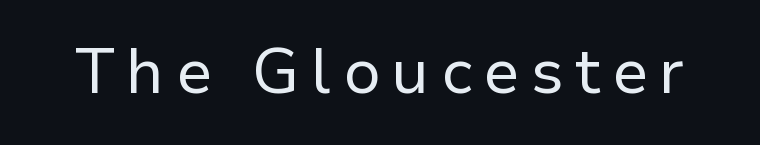
In terms of letterform style, serifs are entirely absent. Descenders are the only things crossing below the line. You can tell it's not italic because the verticals are truly vertical. Spacing verdict: proportional, widths tailored to each character. Each stroke keeps to a modest, everyday thickness or less.
